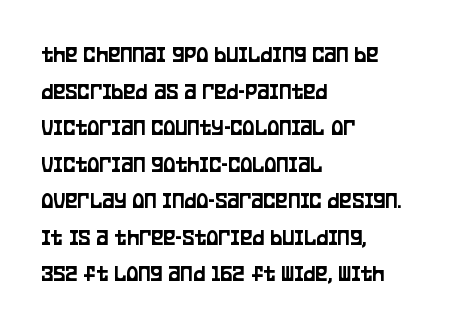
{"italic": "no", "underline": "no", "align": "left", "line_spacing": "normal", "line_spacing_ratio": 1.59, "letter_spacing": "normal", "letter_spacing_em": 0.0, "glyph_px": 23}
